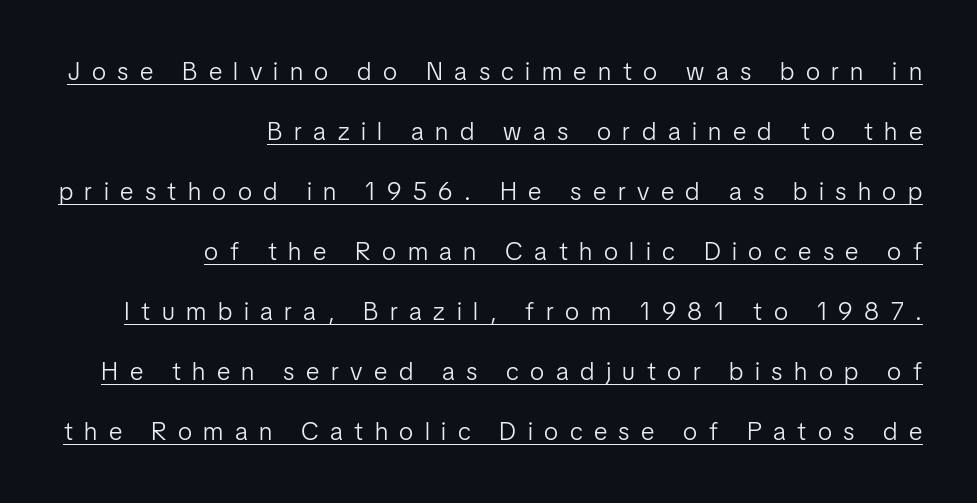
The image shows 25 px text type, upright; set right-aligned, loose line spacing (2.4x), unusually wide letter spacing (+0.46 em), underlined.
